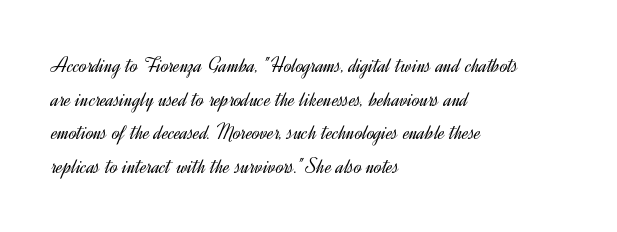
Q: Is the text bold? A: No.
Q: Is the text italic (slanted)? A: Yes.
Q: Is the text underlined? A: No.
Q: How is the paragraph aligned? A: Left-aligned.
Q: Is the spacing between letters normal or unusually wide? A: Normal.
Q: Is the spacing between lines tight, normal or loose? A: Normal.
